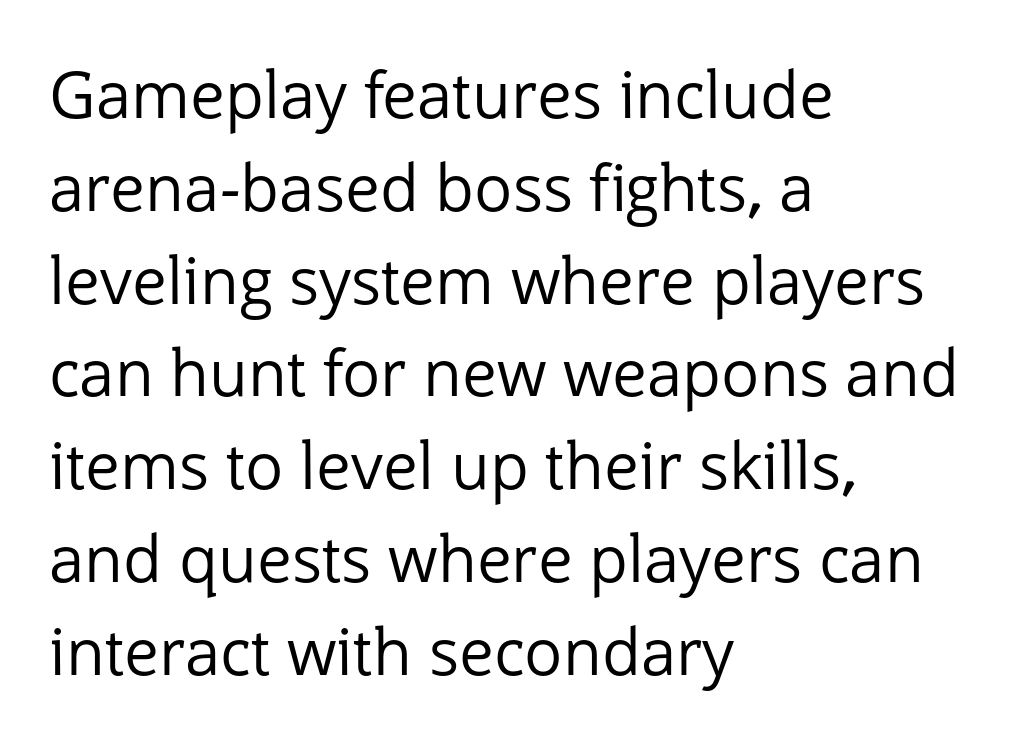
The image shows 64 px regular-weight sans-serif type, upright; set left-aligned, normal line spacing (1.45x), normal letter spacing, not underlined; low stroke contrast and a medium x-height.
